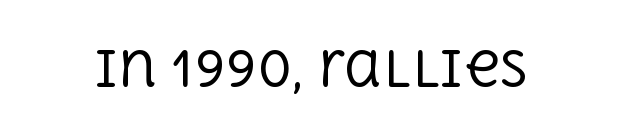
The image shows 48 px regular-weight serif type, upright; set normal letter spacing, not underlined; a large x-height.
